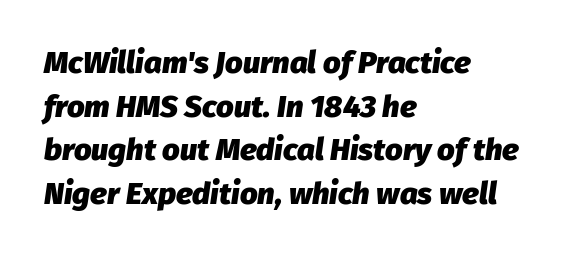
Words float on clear page, feet unadorned. Chunky letters — that's bold for sure. Horizontally, the lines are justified to the leading edge only. One glance says typical: line gaps are just what's usual. You could call the tracking neutral — neither tight nor loose.
